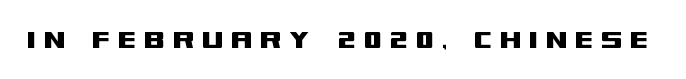
{"serif": "no", "italic": "no", "width": "wide", "stroke_contrast": "medium", "x_height": "large", "monospaced": "no", "underline": "no", "letter_spacing": "wide", "letter_spacing_em": 0.24, "glyph_px": 31}
